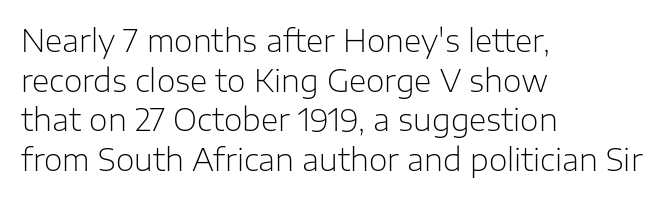
{"serif": "no", "italic": "no", "bold": "no", "weight": "light", "width": "normal", "stroke_contrast": "low", "x_height": "medium", "monospaced": "no", "underline": "no", "align": "left", "line_spacing": "normal", "line_spacing_ratio": 1.32, "letter_spacing": "normal", "letter_spacing_em": 0.0, "glyph_px": 30}
